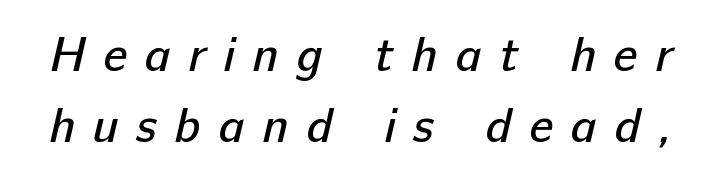
The image shows 49 px regular-weight sans-serif type; set normal line spacing (1.44x), unusually wide letter spacing (+0.36 em), not underlined; low stroke contrast and a medium x-height.
